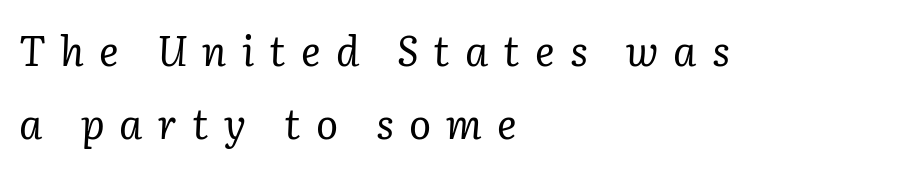
The image shows 41 px regular-weight serif type, italic (leaning right); set left-aligned, line spacing 1.78x, unusually wide letter spacing (+0.37 em), not underlined; low stroke contrast and a medium x-height.
